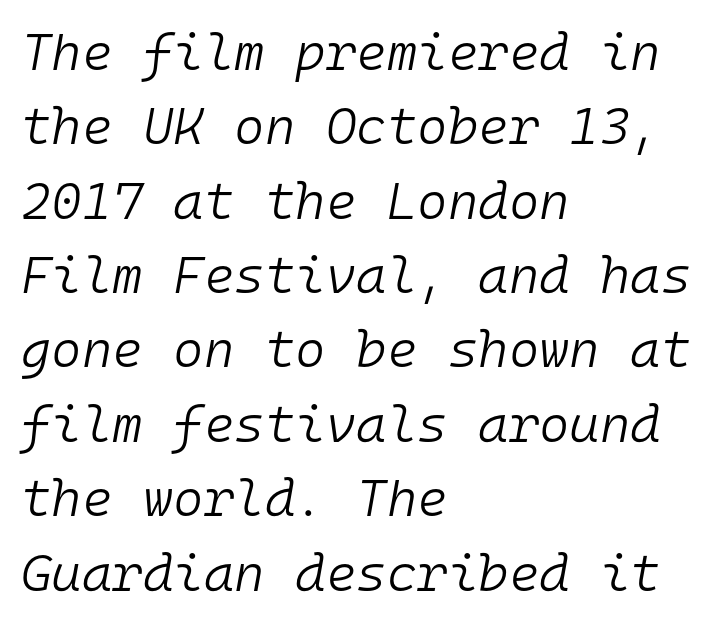
The image shows 52 px light type, italic (leaning right), monospaced; set left-aligned, normal line spacing (1.43x), normal letter spacing, not underlined; low stroke contrast and a medium x-height.
